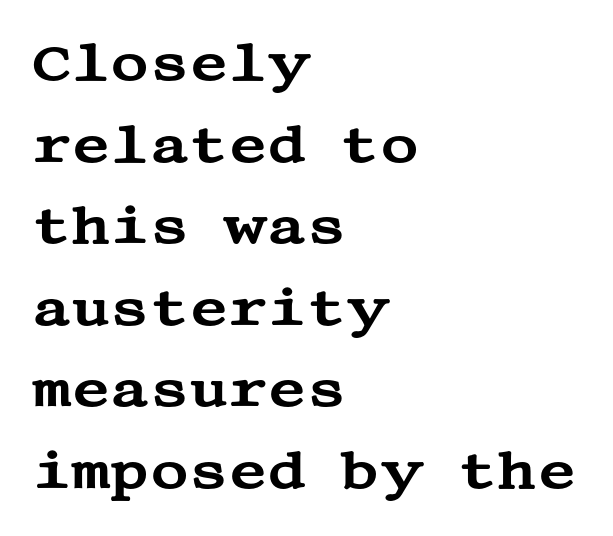
{"serif": "yes", "italic": "no", "width": "wide", "stroke_contrast": "medium", "x_height": "large", "underline": "no", "align": "left", "line_spacing": "normal", "line_spacing_ratio": 1.54, "letter_spacing": "normal", "letter_spacing_em": 0.0, "glyph_px": 53}
